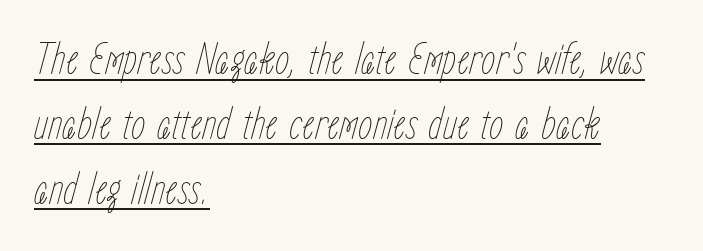
{"italic": "yes", "lean": "right", "slant_degrees": 15, "bold": "no", "weight": "thin", "width": "condensed", "stroke_contrast": "low", "x_height": "medium", "monospaced": "no", "underline": "yes", "align": "left", "line_spacing": "normal", "line_spacing_ratio": 1.41, "letter_spacing": "normal", "letter_spacing_em": 0.0, "glyph_px": 46}
